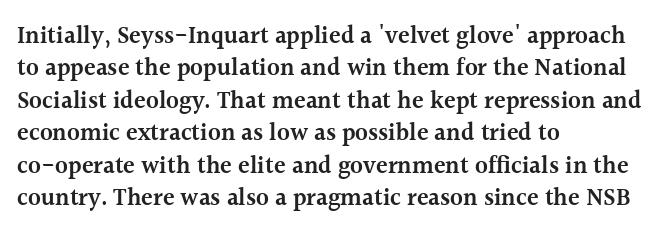
Does the leading feel generous? No, just average. Words float on clear page, feet unadorned. These lines carry some extra weight — a demibold, not a full bold. A classic flush-left, rag-right setting is used for this passage. The letters sit at their default tracking, neither squeezed nor spread.
